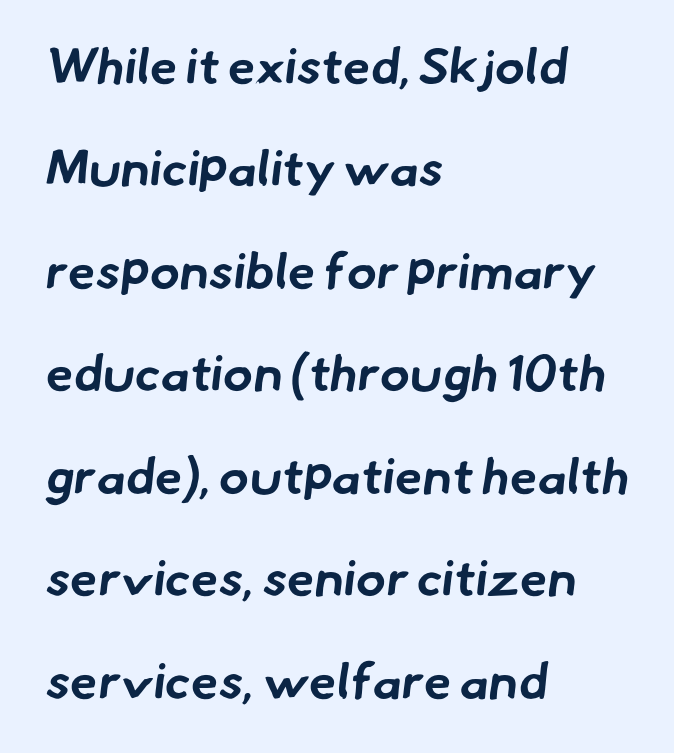
Anything drawn beneath the words? Only blank space. Is this a sans? Yes — the strokes have no serifs. Regarding leading, the lines here are spaced well apart. These lines are rendered in a variable-pitch font. Reading down the block, your eye returns to a fixed left position each line.
